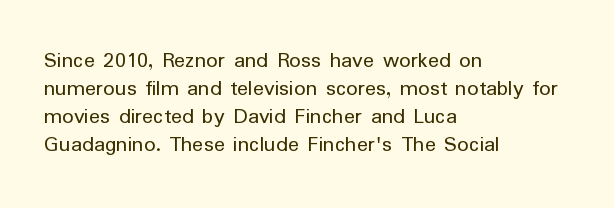
Every stem runs plumb, perpendicular to the baseline. Layout note: lines flush left. Decoration check: the copy has no underline. Short note: letters normally spaced.
